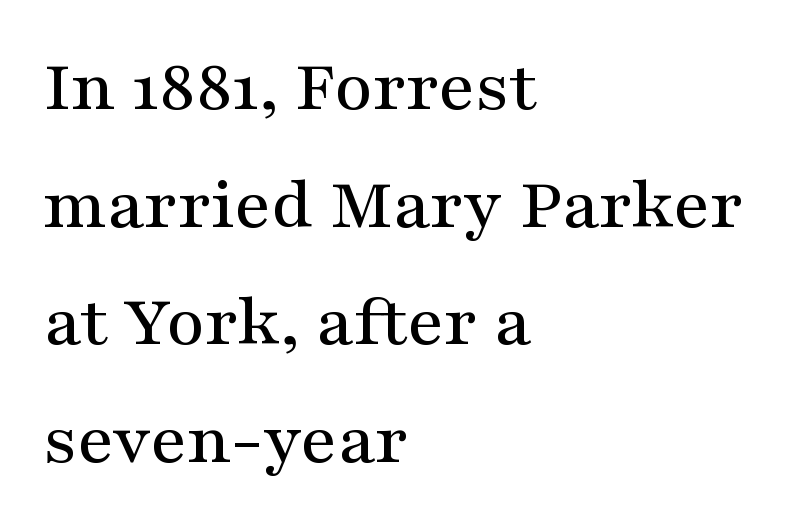
Q: Is the text italic (slanted)? A: No, it is upright.
Q: Is the typeface a serif or a sans-serif typeface? A: Serif.
Q: Is the text underlined? A: No.
Q: How is the paragraph aligned? A: Left-aligned.
Q: Is the spacing between letters normal or unusually wide? A: Normal.
Q: Is the spacing between lines tight, normal or loose? A: Normal.
Q: Width (condensed, normal, or wide)? A: Wide.
Q: Stroke contrast? A: Medium.
Q: x-height? A: Medium.
Q: Monospaced? A: No.
